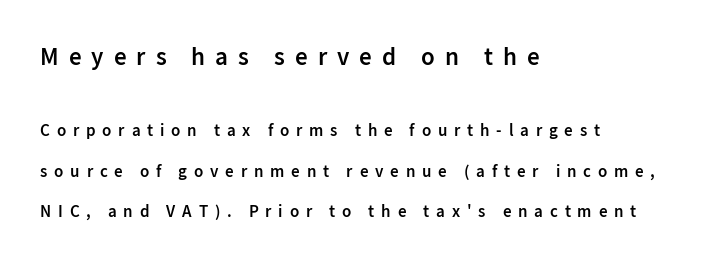
Underlining? Definitely not there. Does the lettering tilt? It doesn't — this is upright. The tracking jumps out immediately: characters are airy and widely separated. The passage is arranged the way most books set body copy — flush left.
